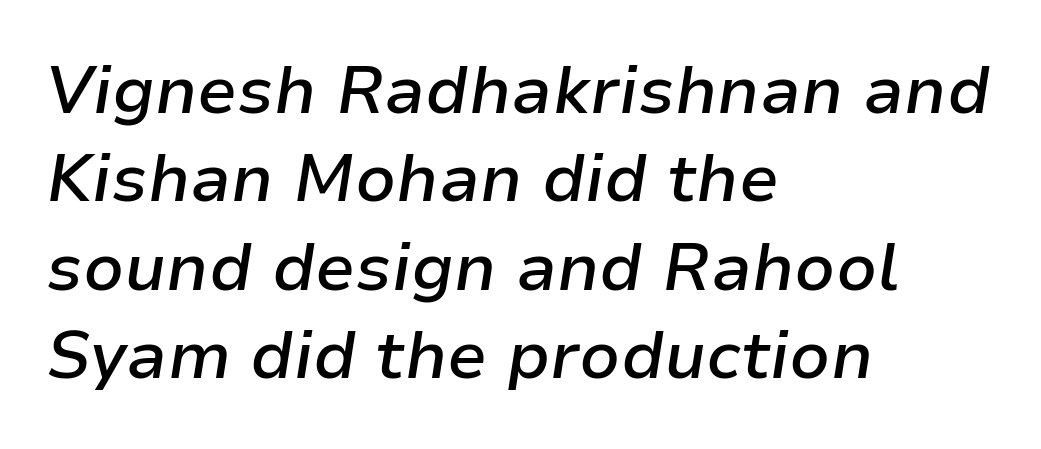
The image shows 66 px semibold type, italic (leaning right); set left-aligned, normal line spacing (1.34x), normal letter spacing, not underlined; low stroke contrast and a medium x-height.
